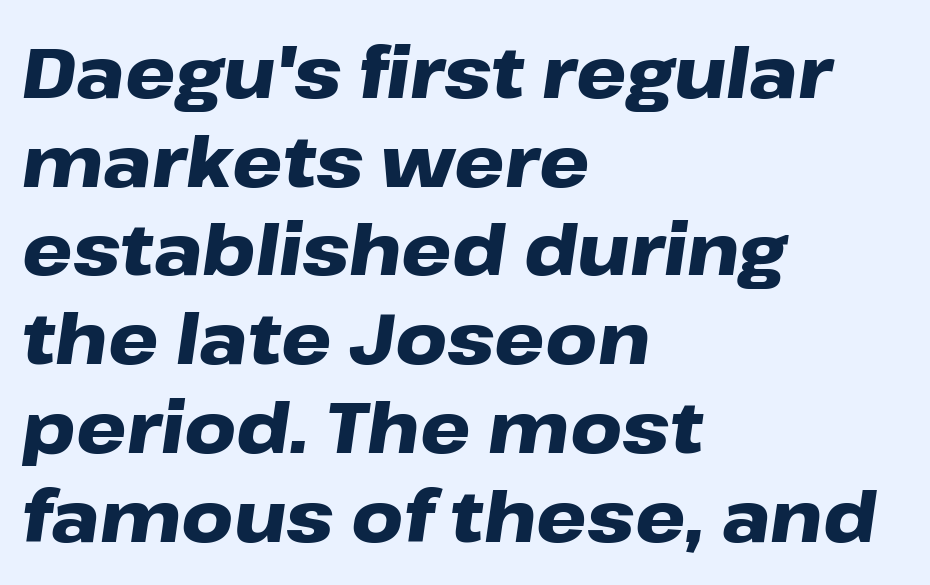
The image shows 71 px heavy, wide type, italic (leaning right); set left-aligned, normal line spacing (1.25x), normal letter spacing, not underlined; low stroke contrast and a medium x-height.
